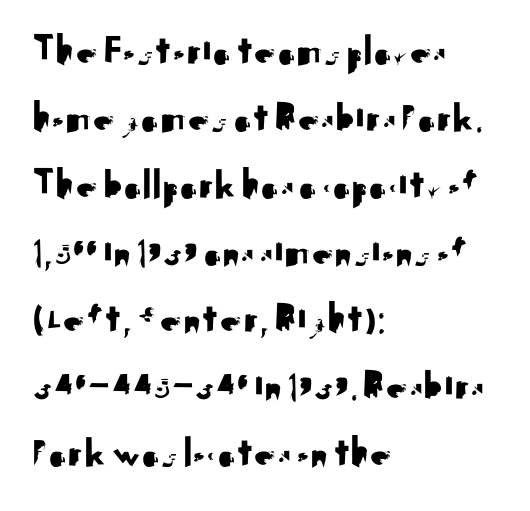
The image shows 43 px sans-serif type, upright; set left-aligned, normal line spacing (1.56x), normal letter spacing, not underlined; medium stroke contrast and a small x-height.
